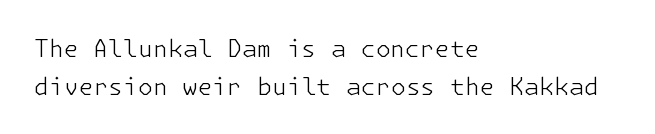
{"italic": "no", "bold": "no", "underline": "no", "align": "left", "line_spacing": "normal", "line_spacing_ratio": 1.58, "letter_spacing": "normal", "letter_spacing_em": 0.0, "glyph_px": 24}
